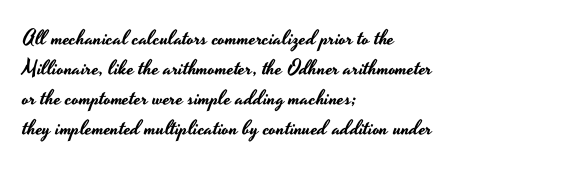
The gaps between neighbouring characters are ordinary and unremarkable. This rendering uses left alignment, leaving the right contour irregular. Horizontal bands of white between lines are of average thickness. The strip under each line holds only bare page.
